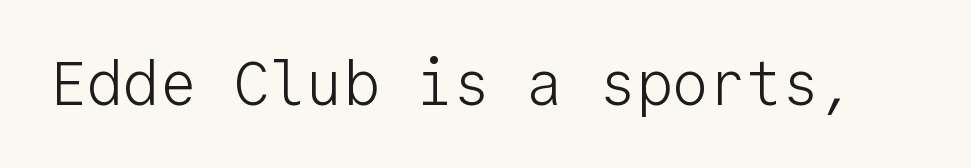
{"serif": "no", "italic": "no", "bold": "no", "weight": "light", "width": "normal", "stroke_contrast": "low", "x_height": "medium", "monospaced": "yes", "underline": "no", "letter_spacing": "normal", "letter_spacing_em": 0.0, "glyph_px": 61}
